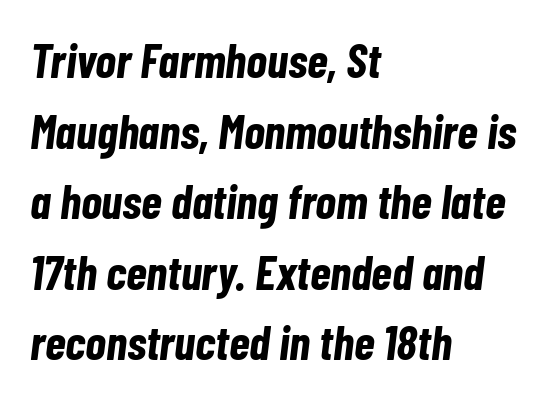
The image shows 48 px bold, condensed type, italic (leaning right); set left-aligned, normal line spacing (1.47x), normal letter spacing, not underlined; low stroke contrast and a medium x-height.
